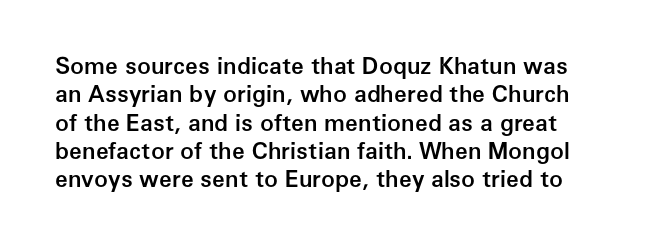
Q: Is the text bold? A: Semi-bold.
Q: Is the text italic (slanted)? A: No, it is upright.
Q: Is the text underlined? A: No.
Q: Is the spacing between letters normal or unusually wide? A: Normal.
